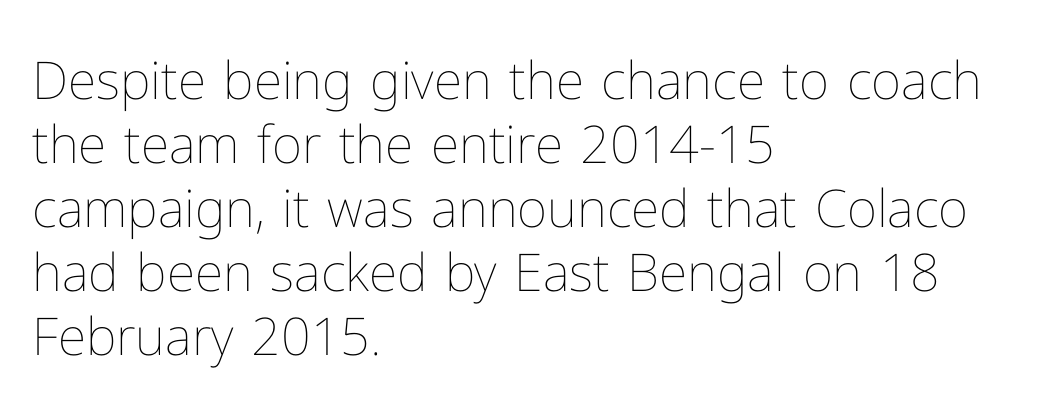
The image shows 52 px thin type, upright; set left-aligned, line spacing 1.23x, normal letter spacing, not underlined; low stroke contrast and a medium x-height.
